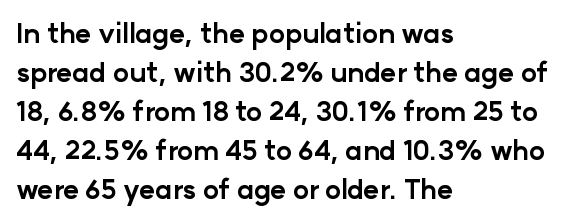
{"italic": "no", "bold": "yes", "underline": "no", "align": "left", "line_spacing": "normal", "line_spacing_ratio": 1.44, "letter_spacing": "normal", "letter_spacing_em": 0.0, "glyph_px": 27}
